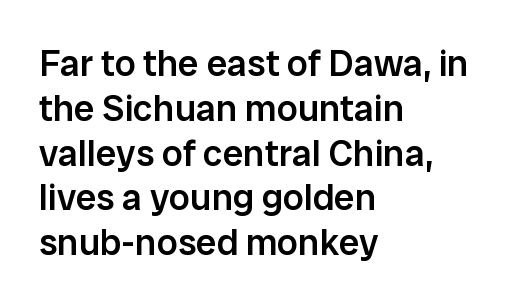
Q: Is the text bold? A: Semi-bold.
Q: Is the text italic (slanted)? A: No, it is upright.
Q: Is the typeface a serif or a sans-serif typeface? A: Sans-serif.
Q: Is the text underlined? A: No.
Q: How is the paragraph aligned? A: Left-aligned.
Q: Is the spacing between letters normal or unusually wide? A: Normal.
Q: Width (condensed, normal, or wide)? A: Normal.
Q: Stroke contrast? A: Low.
Q: x-height? A: Medium.
Q: Monospaced? A: No.
